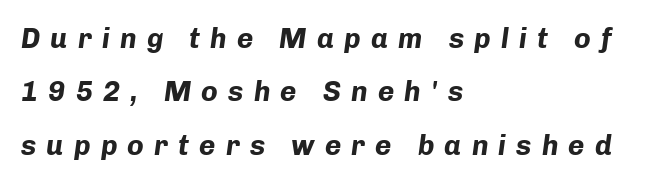
{"italic": "yes", "lean": "right", "slant_degrees": 8, "bold": "yes", "weight": "bold", "width": "normal", "stroke_contrast": "low", "x_height": "medium", "monospaced": "no", "underline": "no", "align": "left", "line_spacing": "loose", "line_spacing_ratio": 1.91, "letter_spacing": "wide", "letter_spacing_em": 0.36, "glyph_px": 28}
